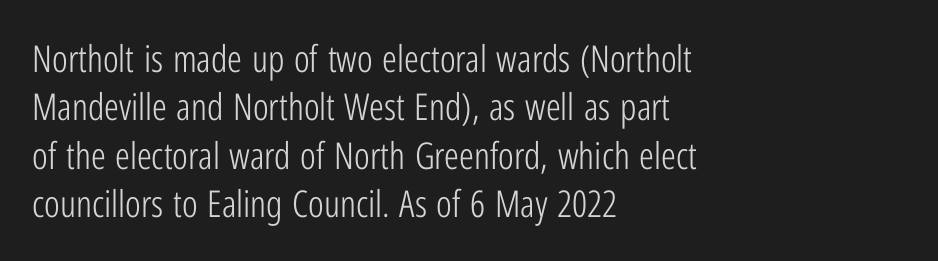
The image shows 37 px light, condensed sans-serif type, upright; set left-aligned, normal line spacing (1.31x), normal letter spacing, not underlined; low stroke contrast and a medium x-height.
